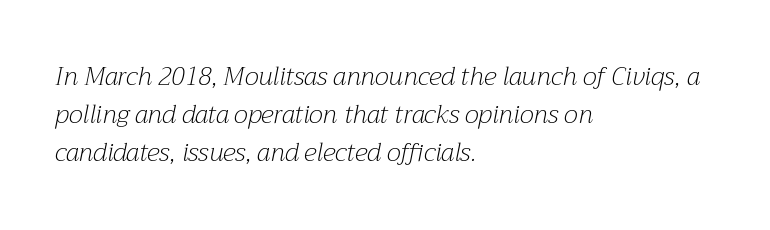
{"italic": "yes", "lean": "right", "slant_degrees": 12, "bold": "no", "underline": "no", "align": "left", "line_spacing": "normal", "line_spacing_ratio": 1.52, "letter_spacing": "normal", "letter_spacing_em": 0.0, "glyph_px": 25}
